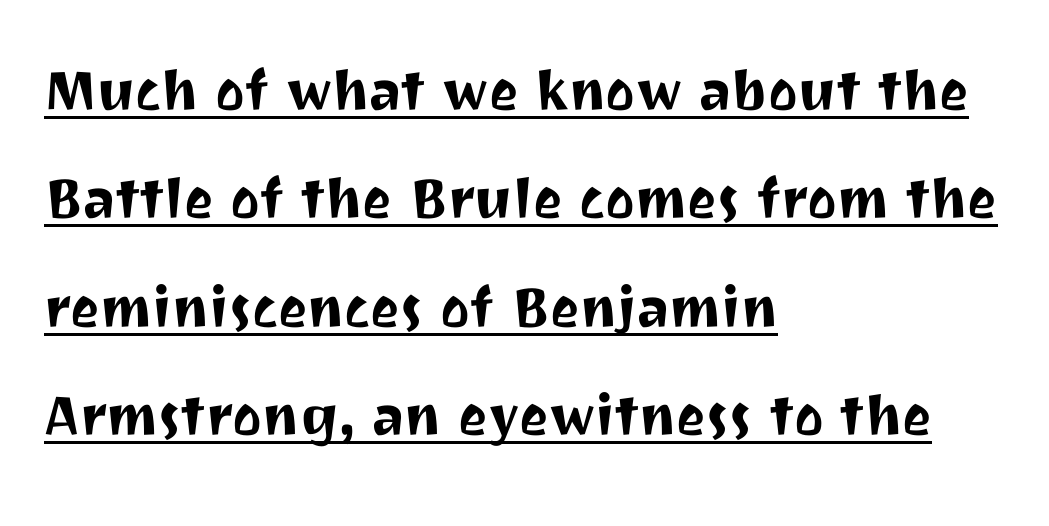
{"serif": "no", "italic": "no", "width": "normal", "stroke_contrast": "medium", "x_height": "medium", "monospaced": "no", "underline": "yes", "align": "left", "line_spacing": "normal", "line_spacing_ratio": 1.55, "letter_spacing": "normal", "letter_spacing_em": 0.0, "glyph_px": 70}
